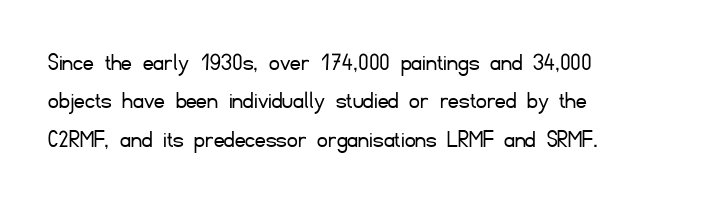
Leftover space on each line is placed entirely after the last word. The font sits on the lighter half of the weight spectrum, regular included. Here the glyphs are tracked normally, forming tight word shapes. Evenly set lines give the paragraph a standard silhouette. The area under the type is left untouched. The letters stand upright; this is a roman face.
